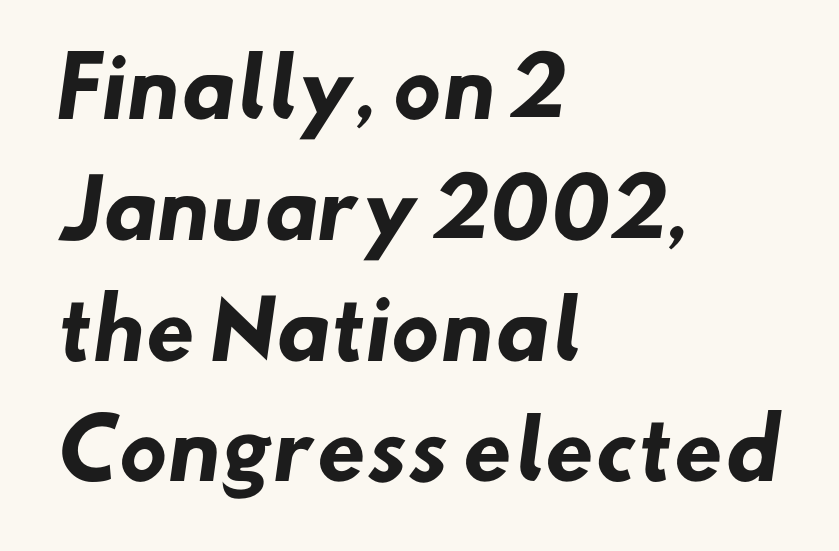
Layout note: lines flush left. Short note: letters normally spaced. Line spacing here is normal. Observe the absence of serifs on each vertical stroke in this sample.
